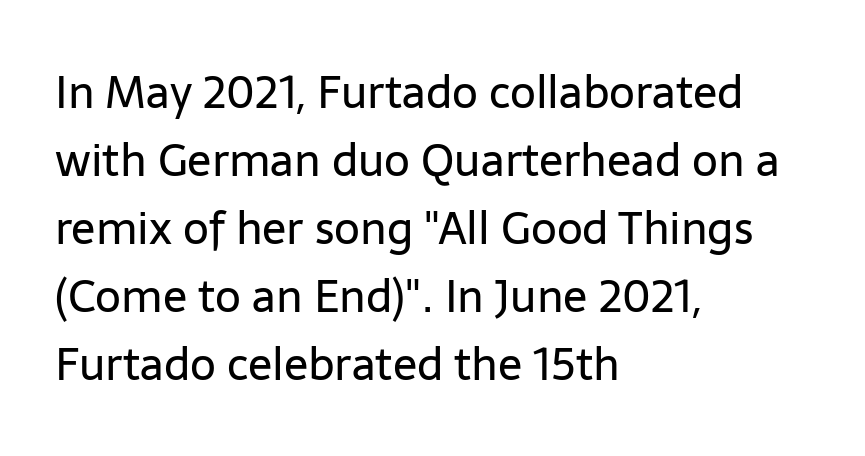
{"serif": "no", "italic": "no", "bold": "no", "weight": "regular", "width": "normal", "stroke_contrast": "low", "x_height": "medium", "monospaced": "no", "underline": "no", "align": "left", "line_spacing": "normal", "line_spacing_ratio": 1.51, "letter_spacing": "normal", "letter_spacing_em": 0.0, "glyph_px": 45}
